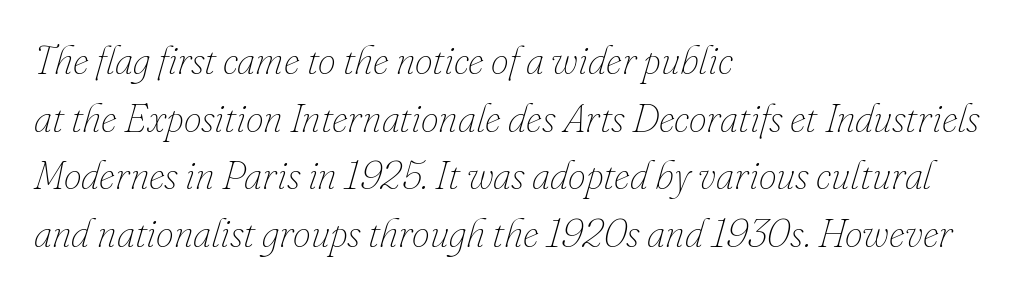
{"italic": "yes", "lean": "right", "slant_degrees": 16, "bold": "no", "weight": "thin", "width": "normal", "stroke_contrast": "low", "x_height": "small", "monospaced": "no", "underline": "no", "align": "left", "line_spacing": "normal", "line_spacing_ratio": 1.44, "letter_spacing": "normal", "letter_spacing_em": 0.0, "glyph_px": 40}
